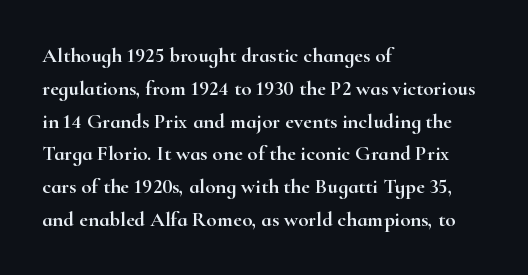
{"italic": "no", "underline": "no", "align": "left", "line_spacing": "normal", "line_spacing_ratio": 1.56, "letter_spacing": "normal", "letter_spacing_em": 0.0, "glyph_px": 21}
